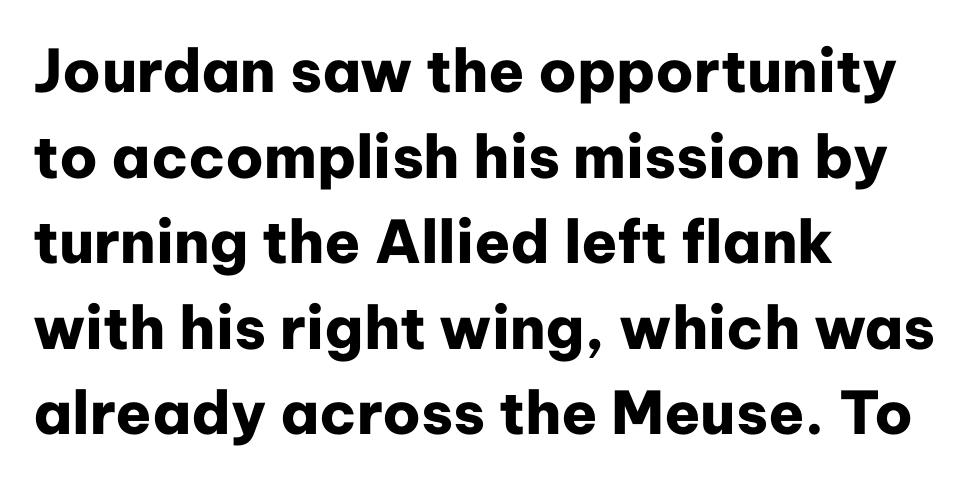
{"serif": "no", "italic": "no", "bold": "yes", "weight": "heavy", "width": "normal", "stroke_contrast": "low", "x_height": "medium", "monospaced": "no", "underline": "no", "align": "left", "line_spacing": "normal", "line_spacing_ratio": 1.45, "letter_spacing": "normal", "letter_spacing_em": 0.0, "glyph_px": 59}
